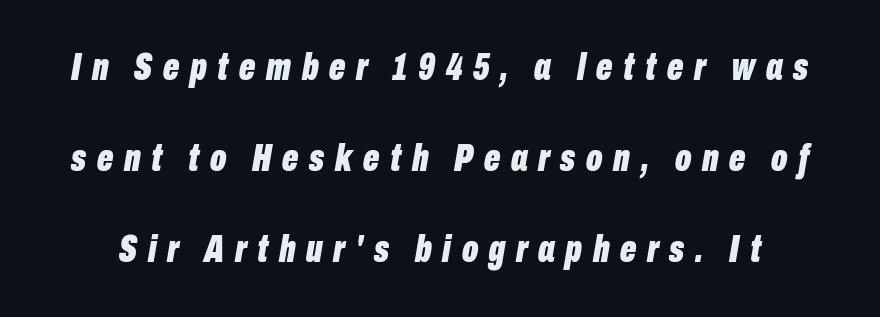
Q: Is the text bold? A: Yes.
Q: Is the text italic (slanted)? A: Yes, it leans right by about 10 degrees.
Q: Is the text underlined? A: No.
Q: Is the spacing between letters normal or unusually wide? A: Unusually wide.
Q: Is the spacing between lines tight, normal or loose? A: Loose.
Q: Width (condensed, normal, or wide)? A: Condensed.
Q: Stroke contrast? A: Low.
Q: x-height? A: Medium.
Q: Monospaced? A: No.
